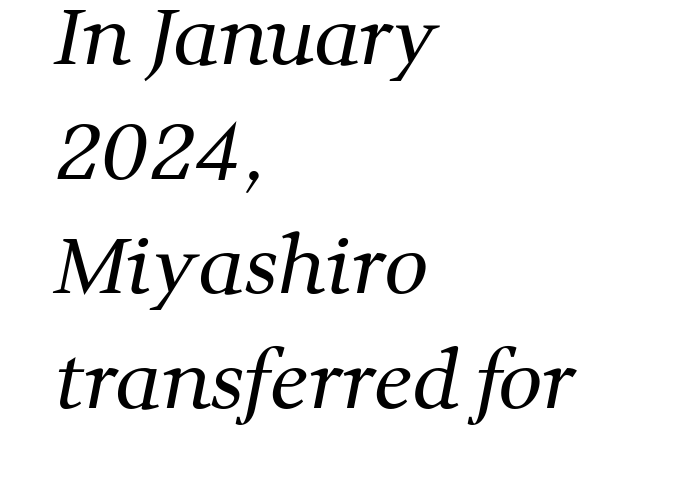
Q: Is the text bold? A: No.
Q: Is the typeface a serif or a sans-serif typeface? A: Serif.
Q: Is the text underlined? A: No.
Q: How is the paragraph aligned? A: Left-aligned.
Q: Is the spacing between letters normal or unusually wide? A: Normal.
Q: Is the spacing between lines tight, normal or loose? A: Normal.
Q: Width (condensed, normal, or wide)? A: Normal.
Q: Stroke contrast? A: Medium.
Q: x-height? A: Medium.
Q: Monospaced? A: No.
